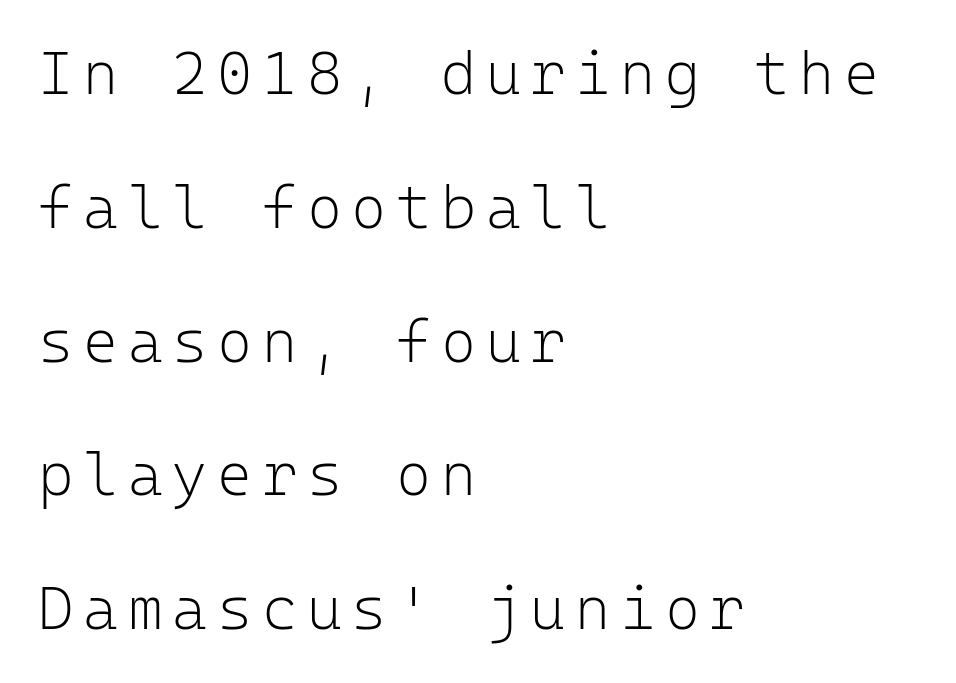
Spacing verdict: monospaced, one width for all characters. Does the copy run flush right? No — it runs flush left. Weight: regular or lighter. The letters carry no serifs — their stems end cleanly without finishing strokes. Upright lettering throughout.
